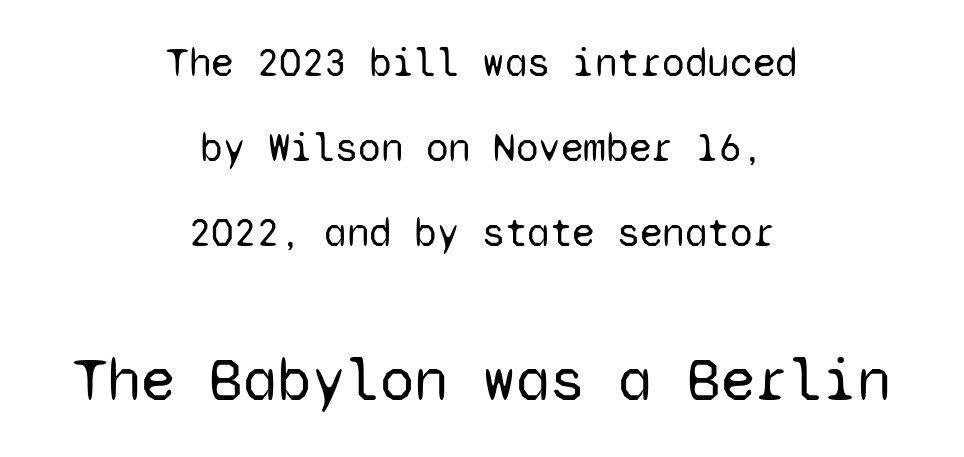
The image shows 62 px regular-weight sans-serif type, upright, monospaced; set centered, loose line spacing (2.07x), normal letter spacing, not underlined; the second (bottom) block is 1.51x larger; low stroke contrast and a medium x-height.
